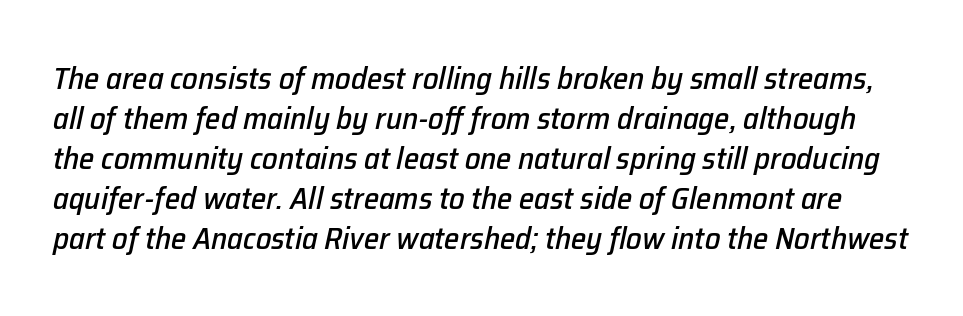
Q: Is the text italic (slanted)? A: Yes, it leans right by about 12 degrees.
Q: Is the text underlined? A: No.
Q: Is the spacing between letters normal or unusually wide? A: Normal.
Q: Is the spacing between lines tight, normal or loose? A: Normal.
Q: Width (condensed, normal, or wide)? A: Normal.
Q: Stroke contrast? A: Low.
Q: x-height? A: Medium.
Q: Monospaced? A: No.
